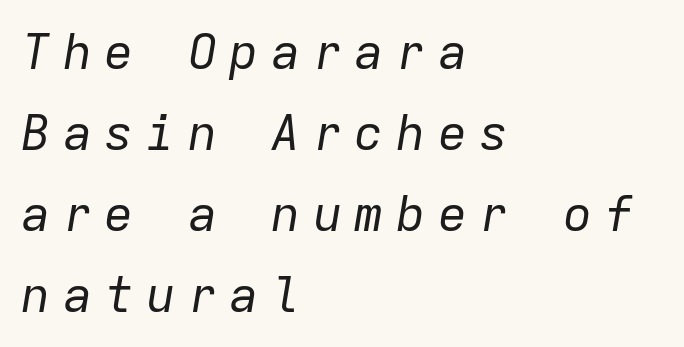
Q: Is the text bold? A: No.
Q: Is the text italic (slanted)? A: Yes, it leans right by about 9 degrees.
Q: Is the text underlined? A: No.
Q: How is the paragraph aligned? A: Left-aligned.
Q: Is the spacing between letters normal or unusually wide? A: Unusually wide.
Q: Is the spacing between lines tight, normal or loose? A: Normal.
Q: Width (condensed, normal, or wide)? A: Normal.
Q: Stroke contrast? A: Low.
Q: x-height? A: Medium.
Q: Monospaced? A: Yes.
